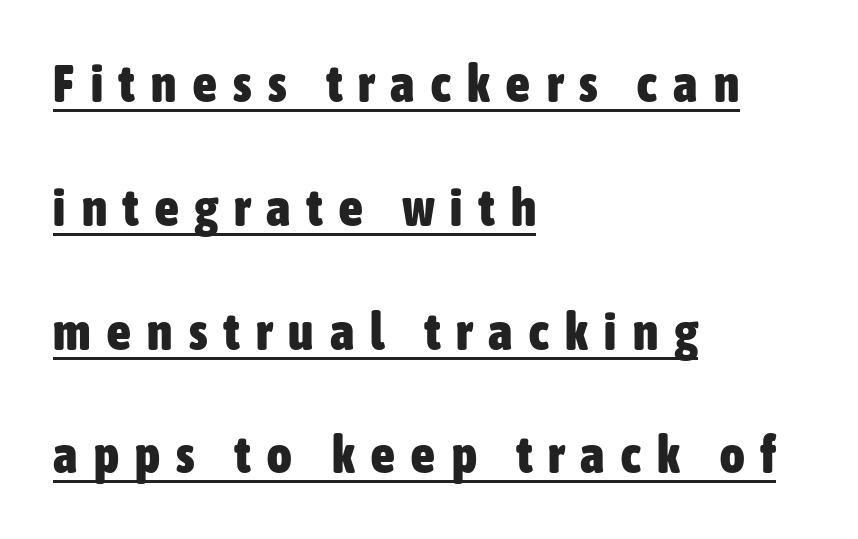
On the weight axis this lands at bold, roughly 700. The compositor pushed each line to the left boundary. The letters are spread apart with noticeably loose tracking. Proportional: the letters do not fall into vertical columns. Successive baselines arrive slowly, with a big drop between each. Observe the absence of serifs on each vertical stroke in this sample.
